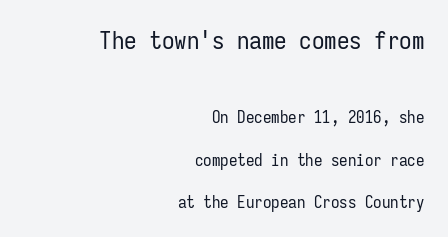
The image shows 25 px text type, upright; set right-aligned, loose line spacing (2.49x), normal letter spacing, not underlined; the first (top) block is 1.47x larger.
